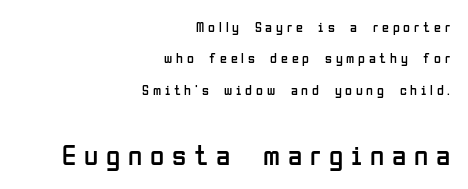
The image shows 29 px regular-weight, condensed sans-serif type, upright; set right-aligned, loose line spacing (2.25x), unusually wide letter spacing (+0.27 em), not underlined; the second (bottom) block is 2.07x larger; low stroke contrast and a medium x-height.
